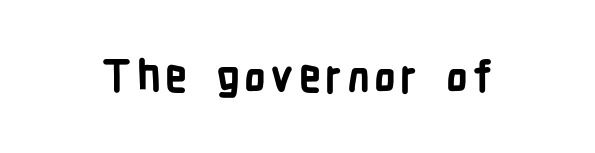
Q: Is the text bold? A: Yes.
Q: Is the text italic (slanted)? A: No, it is upright.
Q: Is the typeface a serif or a sans-serif typeface? A: Sans-serif.
Q: Is the text underlined? A: No.
Q: Width (condensed, normal, or wide)? A: Condensed.
Q: Stroke contrast? A: Low.
Q: x-height? A: Medium.
Q: Monospaced? A: No.
